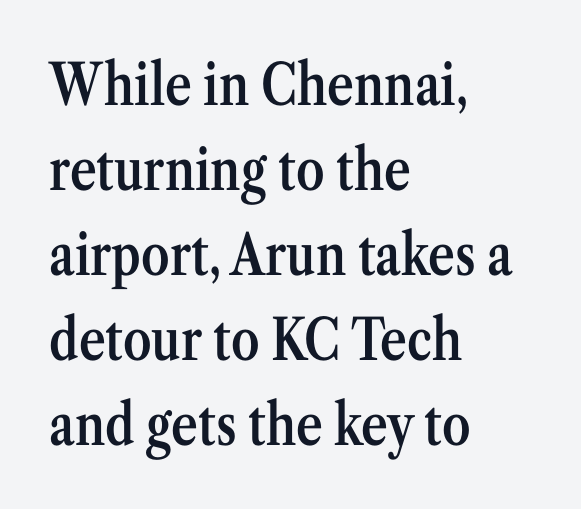
The image shows 57 px semibold, condensed serif type, upright; set left-aligned, normal line spacing (1.49x), normal letter spacing, not underlined; medium stroke contrast and a medium x-height.
